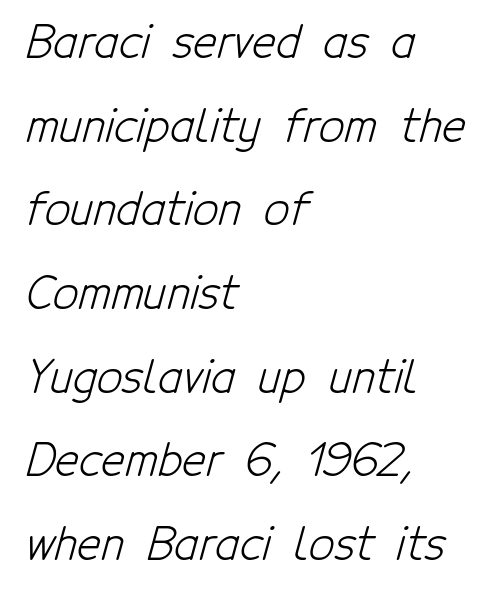
{"serif": "no", "bold": "no", "weight": "light", "width": "condensed", "stroke_contrast": "low", "x_height": "medium", "monospaced": "no", "underline": "no", "align": "left", "line_spacing_ratio": 1.86, "letter_spacing": "normal", "letter_spacing_em": 0.0, "glyph_px": 45}
